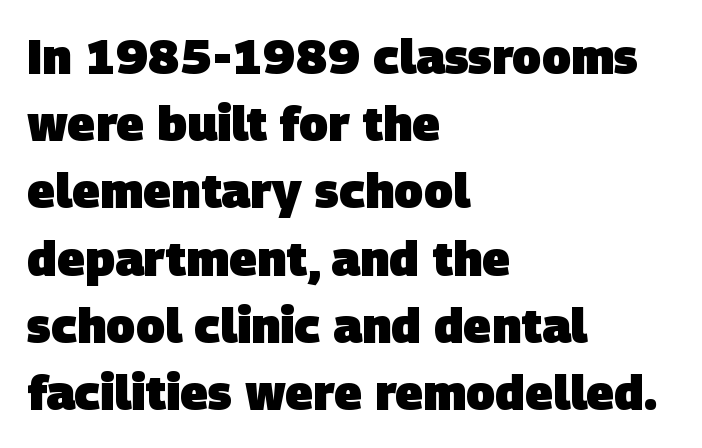
A dark, heavy texture on the line: the type is bold. The typeface chosen for these lines omits serifs. The face used here is rendered with its standard letterfit. The rendering uses natural spacing where letterforms have individual widths. Summary of vertical rhythm: regular, with standard interline spacing. The paragraph has a hard left edge and a soft right edge.
